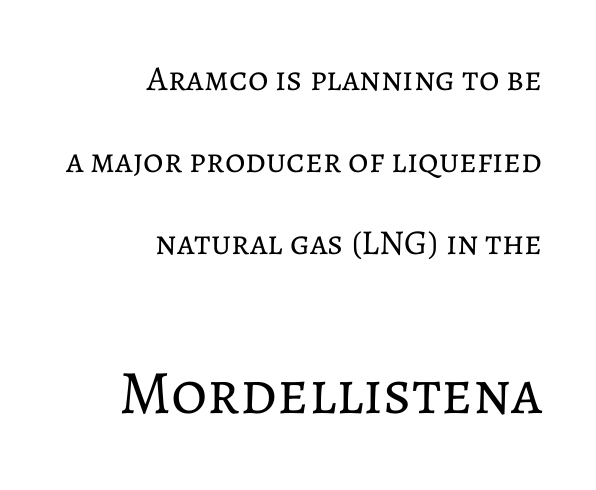
{"italic": "no", "bold": "no", "weight": "regular", "width": "normal", "stroke_contrast": "low", "x_height": "medium", "monospaced": "no", "underline": "no", "align": "right", "line_spacing": "loose", "line_spacing_ratio": 2.35, "letter_spacing": "normal", "letter_spacing_em": 0.0, "larger_block": "second", "size_ratio": 1.77, "glyph_px": 62}
